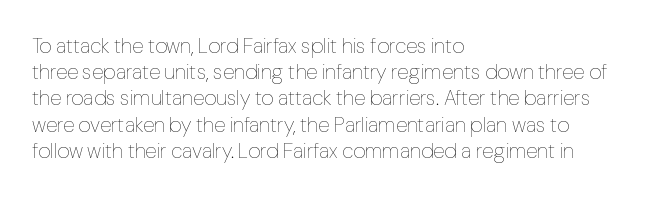
{"italic": "no", "bold": "no", "underline": "no", "align": "left", "line_spacing": "normal", "line_spacing_ratio": 1.25, "letter_spacing": "normal", "letter_spacing_em": 0.0, "glyph_px": 21}
